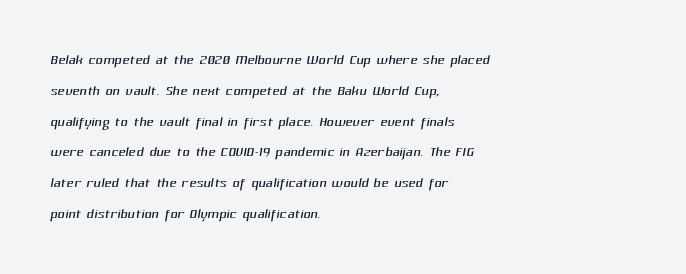
{"bold": "no", "underline": "no", "align": "left", "line_spacing": "normal", "line_spacing_ratio": 1.54, "letter_spacing": "normal", "letter_spacing_em": 0.0, "glyph_px": 20}
